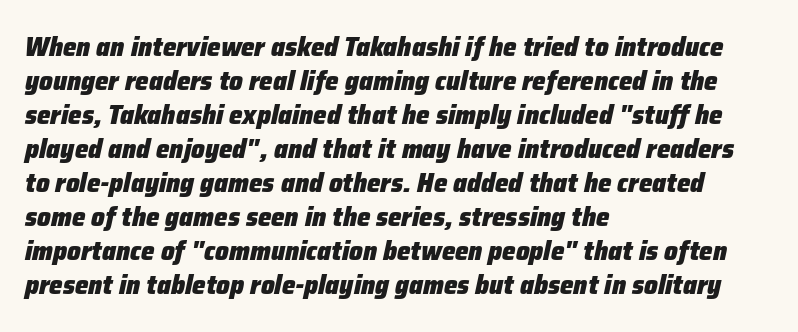
The image shows 27 px bold type, italic (leaning right); set left-aligned, normal line spacing (1.26x), normal letter spacing, not underlined.
